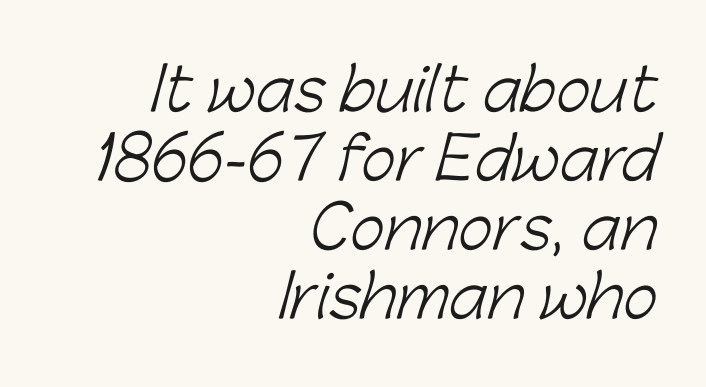
Q: Is the text bold? A: No.
Q: Is the typeface a serif or a sans-serif typeface? A: Sans-serif.
Q: Is the text underlined? A: No.
Q: How is the paragraph aligned? A: Right-aligned.
Q: Is the spacing between letters normal or unusually wide? A: Normal.
Q: Width (condensed, normal, or wide)? A: Normal.
Q: Stroke contrast? A: Low.
Q: x-height? A: Medium.
Q: Monospaced? A: No.
